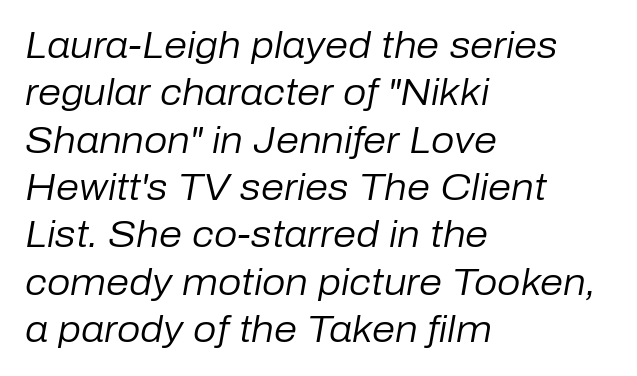
The image shows 37 px regular-weight type, italic (leaning right); set left-aligned, normal line spacing (1.28x), normal letter spacing, not underlined; low stroke contrast and a medium x-height.
